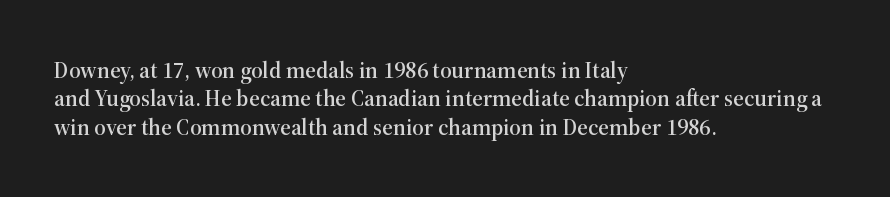
Q: Is the text italic (slanted)? A: No, it is upright.
Q: Is the text underlined? A: No.
Q: How is the paragraph aligned? A: Left-aligned.
Q: Is the spacing between letters normal or unusually wide? A: Normal.
